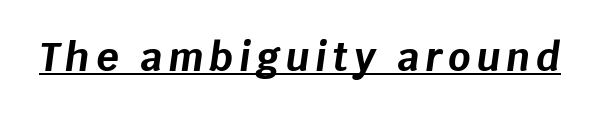
{"italic": "yes", "lean": "right", "slant_degrees": 8, "bold": "yes", "weight": "bold", "width": "normal", "stroke_contrast": "low", "x_height": "large", "monospaced": "no", "underline": "yes", "glyph_px": 39}
